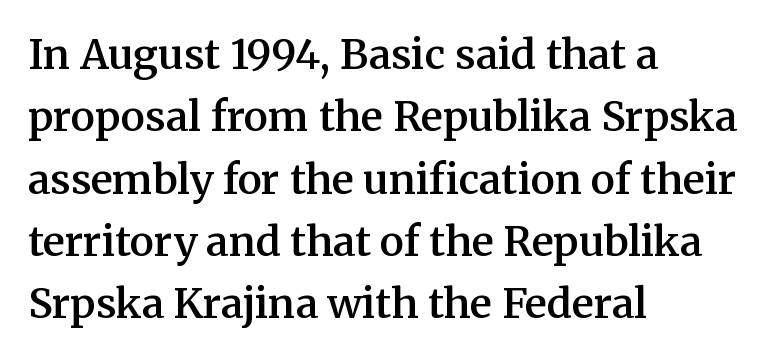
The image shows 41 px semibold serif type, upright; set left-aligned, normal line spacing (1.52x), normal letter spacing, not underlined; medium stroke contrast and a medium x-height.
